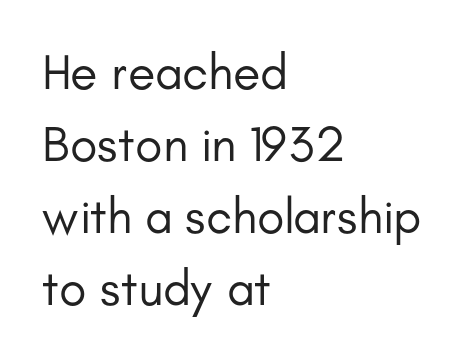
The image shows 50 px regular-weight sans-serif type, upright; set left-aligned, normal line spacing (1.44x), normal letter spacing, not underlined; low stroke contrast and a small x-height.
